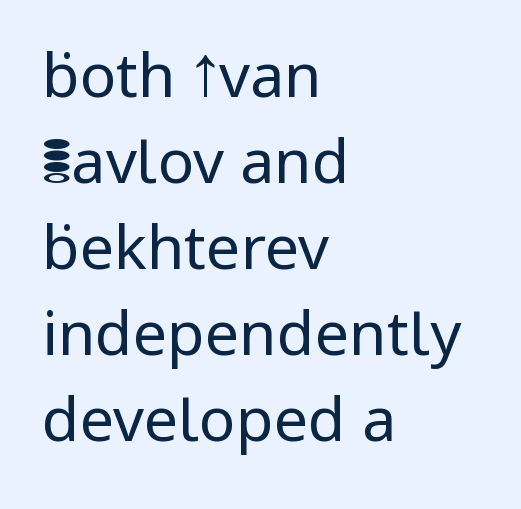
Q: Is the text bold? A: No.
Q: Is the text italic (slanted)? A: No, it is upright.
Q: Is the typeface a serif or a sans-serif typeface? A: Sans-serif.
Q: Is the text underlined? A: No.
Q: How is the paragraph aligned? A: Left-aligned.
Q: Is the spacing between letters normal or unusually wide? A: Normal.
Q: Is the spacing between lines tight, normal or loose? A: Normal.
Q: Width (condensed, normal, or wide)? A: Normal.
Q: Stroke contrast? A: Low.
Q: x-height? A: Medium.
Q: Monospaced? A: No.
